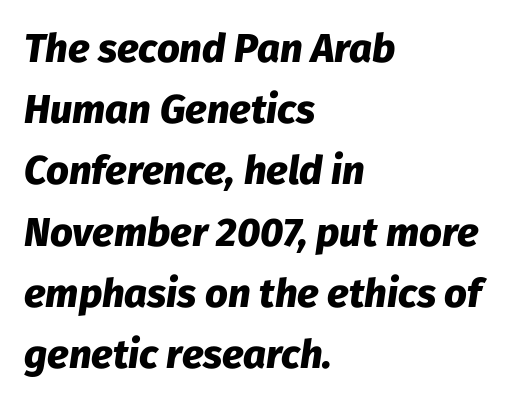
{"italic": "yes", "lean": "right", "slant_degrees": 8, "bold": "yes", "weight": "heavy", "width": "normal", "stroke_contrast": "low", "x_height": "medium", "monospaced": "no", "underline": "no", "align": "left", "line_spacing": "normal", "line_spacing_ratio": 1.53, "letter_spacing": "normal", "letter_spacing_em": 0.0, "glyph_px": 40}
